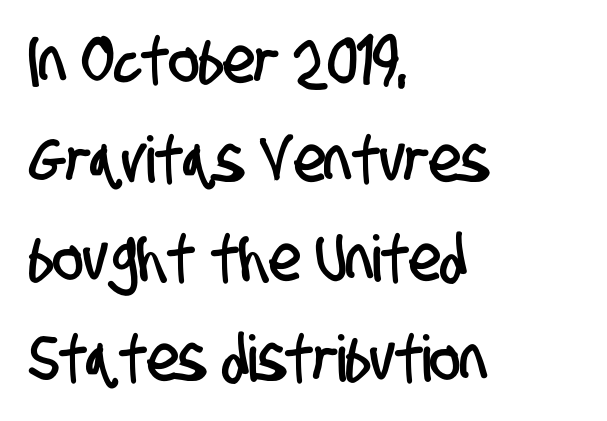
Stroke terminals: plain, sans-serif. The passage shown is not underscored anywhere. This sample keeps an unexceptional amount of space between lines. A typesetter would call this proportional, since set widths differ per character. In CSS terms this would be text-align: left.
